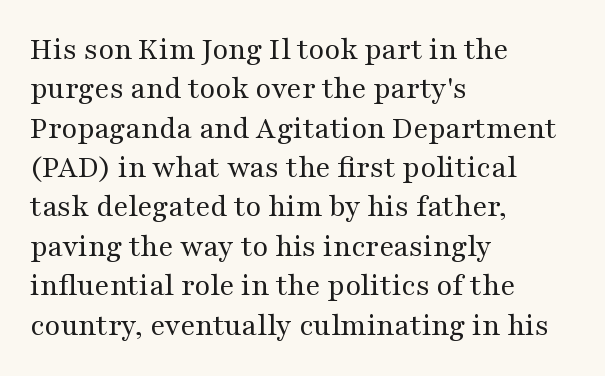
{"serif": "yes", "italic": "no", "bold": "no", "weight": "regular", "width": "wide", "stroke_contrast": "medium", "x_height": "medium", "monospaced": "no", "underline": "no", "align": "left", "line_spacing_ratio": 1.23, "letter_spacing": "normal", "letter_spacing_em": 0.0, "glyph_px": 32}
